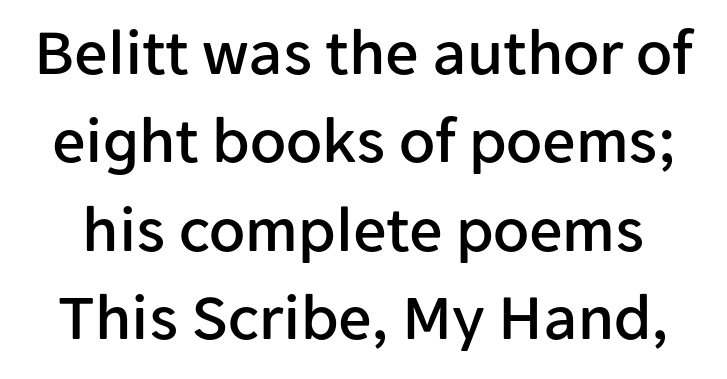
Students, note that the glyphs here touch the page at normal intervals. Note the varied advance widths — an 'i' is clearly narrower than an 'm'. The passage shown is typeset with a sans-serif family. Posture: straight, roman, zero tilt.
